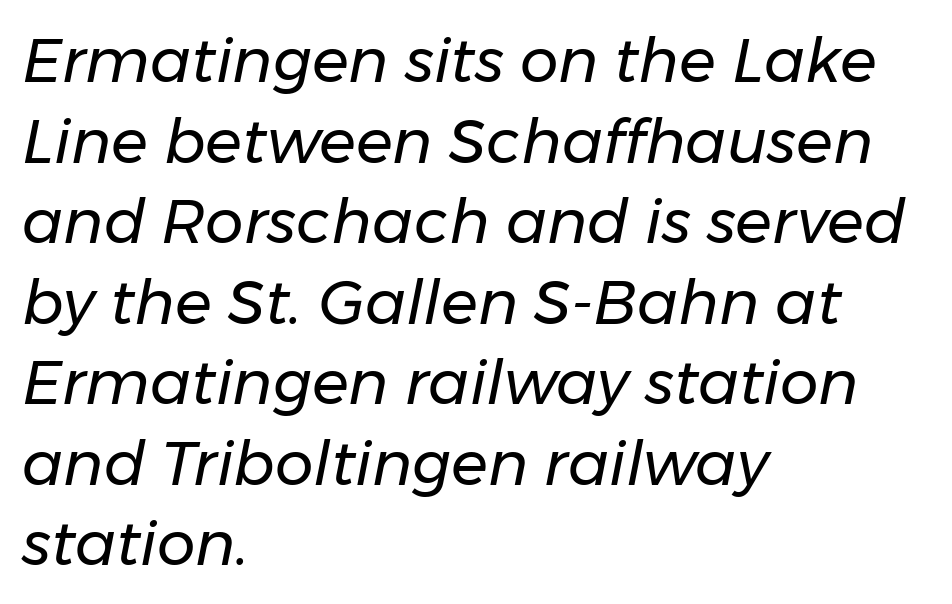
The letters advance in unequal steps, a hallmark of proportional type. The face used here has a pronounced slope to its letters. No extra tracking has been applied to these lines. Is there much room between lines? A standard amount, neither cramped nor airy. Unmarked baselines from the first word to the last.
